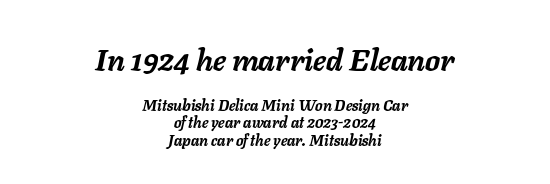
The image shows 30 px semibold type, italic (leaning right); set centered, line spacing 1.16x, normal letter spacing, not underlined; the first (top) block is 2.0x larger; low stroke contrast and a medium x-height.
